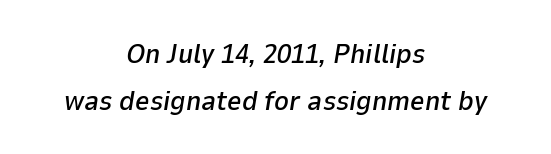
{"italic": "yes", "lean": "right", "slant_degrees": 9, "width": "normal", "stroke_contrast": "low", "x_height": "medium", "monospaced": "no", "underline": "no", "align": "center", "line_spacing": "normal", "line_spacing_ratio": 1.67, "letter_spacing": "normal", "letter_spacing_em": 0.0, "glyph_px": 28}
